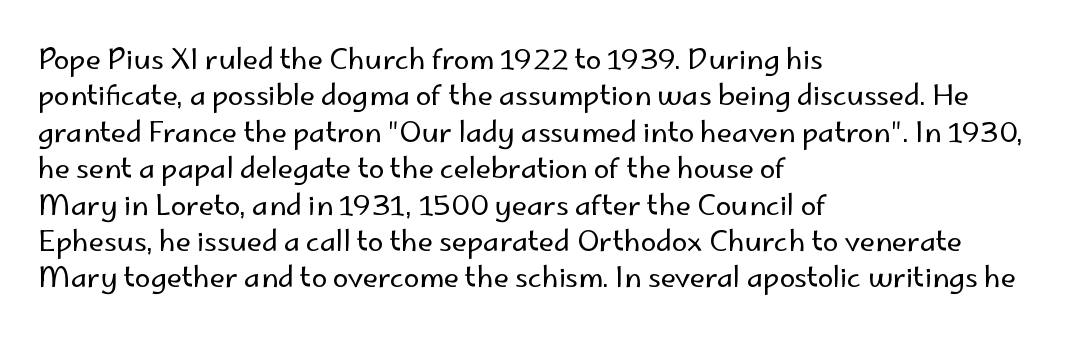
The image shows 28 px regular-weight sans-serif type, upright; set left-aligned, normal line spacing (1.3x), normal letter spacing, not underlined; low stroke contrast and a small x-height.
